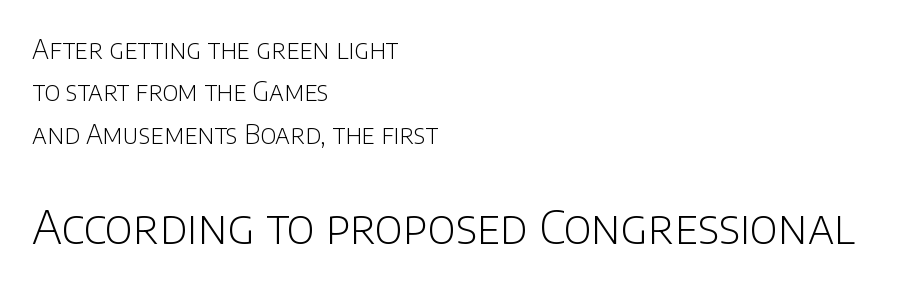
{"serif": "no", "italic": "no", "bold": "no", "weight": "light", "width": "normal", "stroke_contrast": "low", "x_height": "large", "monospaced": "no", "underline": "no", "align": "left", "line_spacing": "normal", "line_spacing_ratio": 1.63, "letter_spacing": "normal", "letter_spacing_em": 0.0, "larger_block": "second", "size_ratio": 1.77, "glyph_px": 46}
